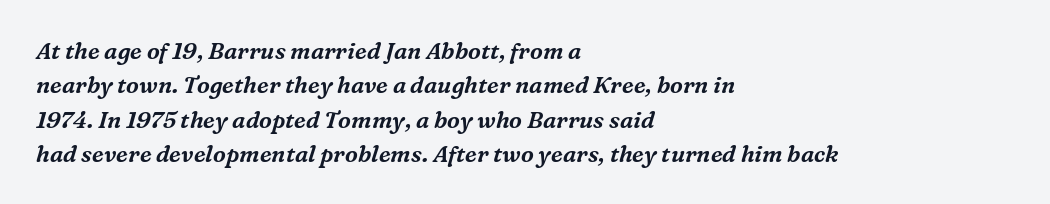
Q: Is the text italic (slanted)? A: Yes, it leans right by about 16 degrees.
Q: Is the text underlined? A: No.
Q: How is the paragraph aligned? A: Left-aligned.
Q: Is the spacing between letters normal or unusually wide? A: Normal.
Q: Is the spacing between lines tight, normal or loose? A: Normal.
